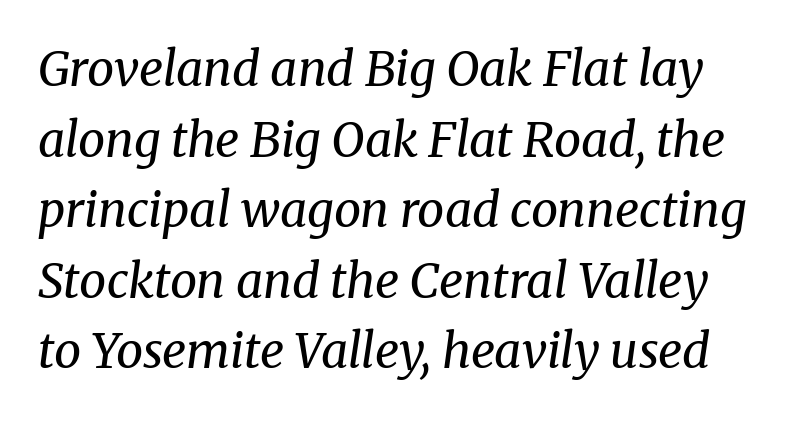
This sample uses plain, unmodified letter spacing. The space directly below the letters is spotless. Yep, that's italic — everything's leaning. These glyphs show unthickened strokes, regular width or finer.
